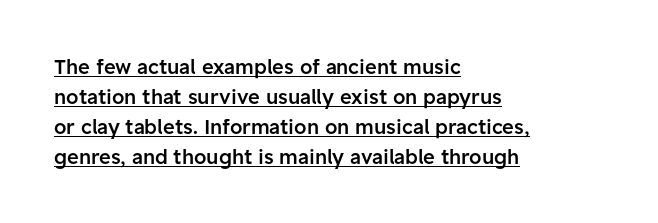
The image shows 20 px text type, upright; set left-aligned, normal line spacing (1.5x), normal letter spacing, underlined.
